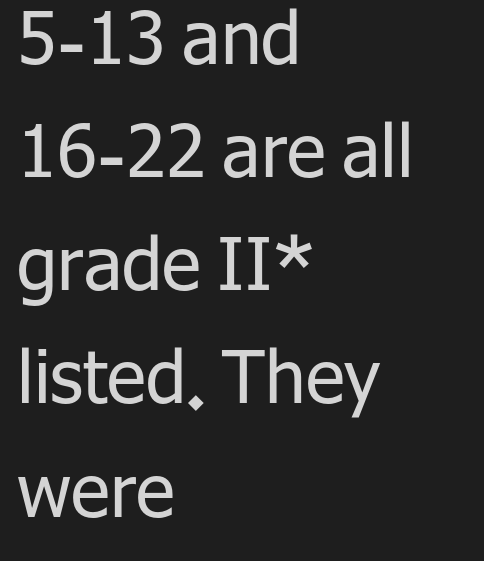
Each letter keeps its own natural width here, so spacing adapts to shape. You can tell it's not italic because the verticals are truly vertical. The setting favours the left margin, as ordinary paragraphs usually do. Quick note: interline space is typical. The characters are drawn with everyday or finer stroke widths. No word sits above an underline.
